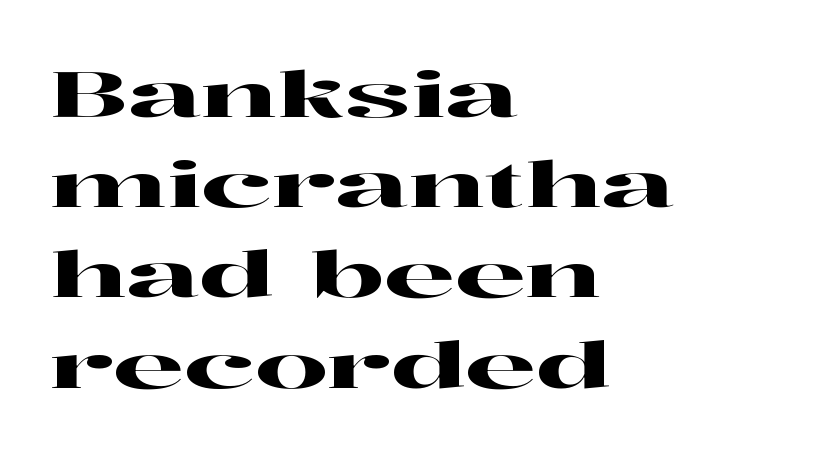
Q: Is the text italic (slanted)? A: No, it is upright.
Q: Is the typeface a serif or a sans-serif typeface? A: Serif.
Q: Is the text underlined? A: No.
Q: How is the paragraph aligned? A: Left-aligned.
Q: Is the spacing between letters normal or unusually wide? A: Normal.
Q: Is the spacing between lines tight, normal or loose? A: Normal.
Q: Width (condensed, normal, or wide)? A: Wide.
Q: Stroke contrast? A: High.
Q: x-height? A: Medium.
Q: Monospaced? A: No.
